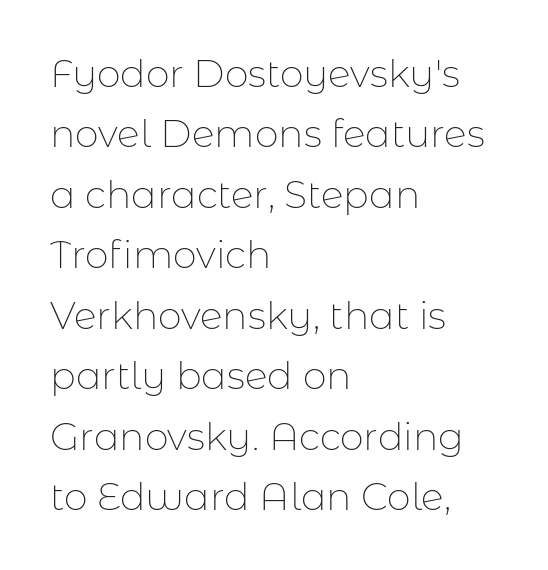
Q: Is the text bold? A: No.
Q: Is the text italic (slanted)? A: No, it is upright.
Q: Is the typeface a serif or a sans-serif typeface? A: Sans-serif.
Q: Is the text underlined? A: No.
Q: How is the paragraph aligned? A: Left-aligned.
Q: Is the spacing between letters normal or unusually wide? A: Normal.
Q: Is the spacing between lines tight, normal or loose? A: Normal.
Q: Width (condensed, normal, or wide)? A: Normal.
Q: Stroke contrast? A: Low.
Q: x-height? A: Medium.
Q: Monospaced? A: No.
